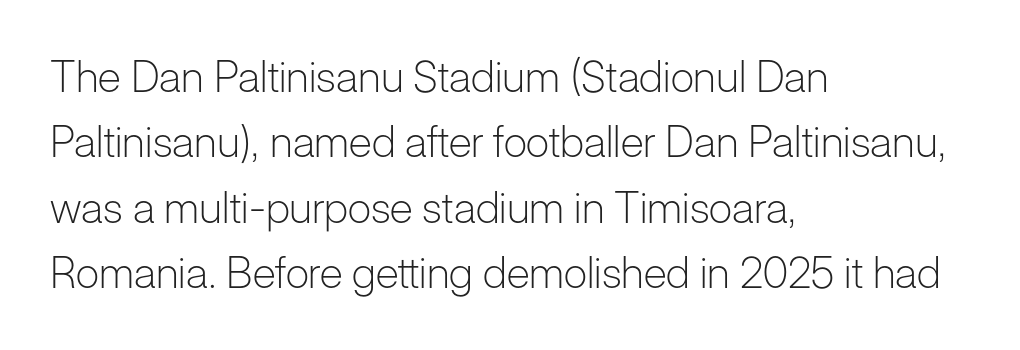
Note: no serifs on the glyphs. The letters sit at their default tracking, neither squeezed nor spread. Is this a heavy cut? Hardly; it is regular or lighter. The designer left line spacing at the default.
